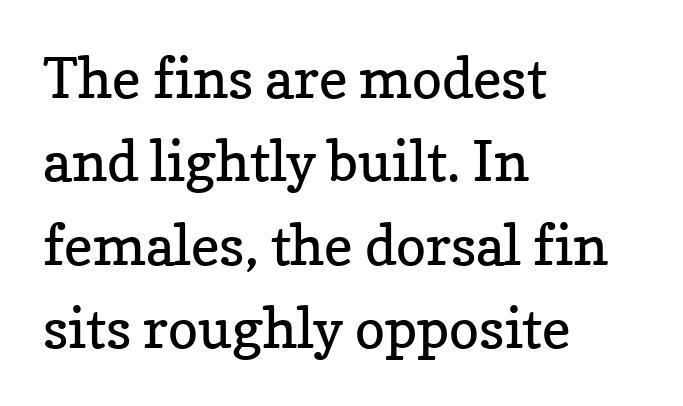
{"serif": "yes", "italic": "no", "bold": "no", "weight": "regular", "width": "normal", "stroke_contrast": "low", "x_height": "medium", "monospaced": "no", "underline": "no", "align": "left", "line_spacing": "normal", "line_spacing_ratio": 1.49, "letter_spacing": "normal", "letter_spacing_em": 0.0, "glyph_px": 56}
